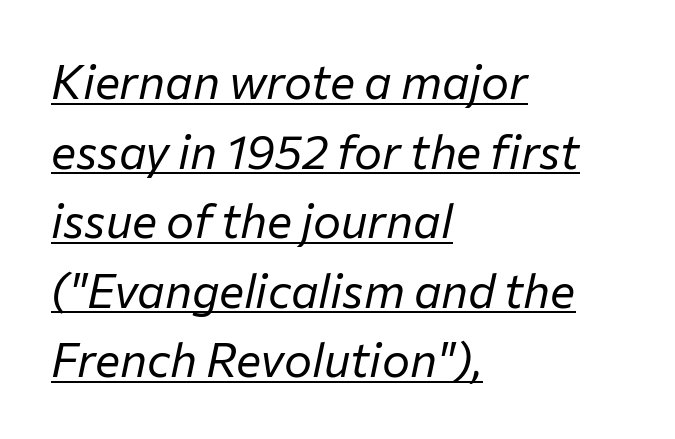
Is this a heavy cut? Hardly; it is regular or lighter. Alignment: flush left. A typesetter would mark this as italic. The rendering uses natural spacing where letterforms have individual widths. The letterforms sit shoulder to shoulder at normal distance. Looks like someone drew a line under every word here.
